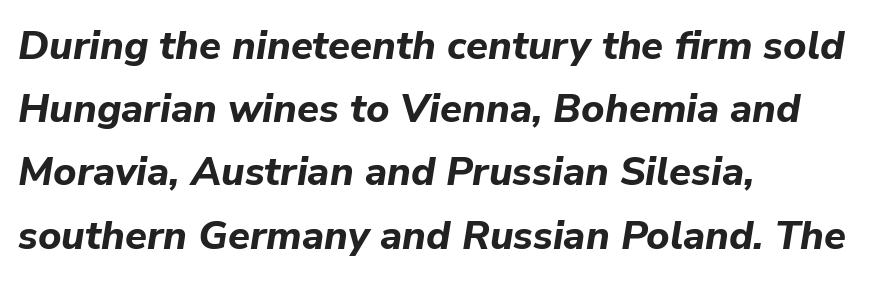
Look at the tracking — it's just the regular setting, nothing added. The letters advance in unequal steps, a hallmark of proportional type. The compositor pushed each line to the left boundary. Descender tails drop into unmarked territory. How heavy is the stroke? Heavy — this is a bold. The glyphs look as if they've been sheared to an angle.
